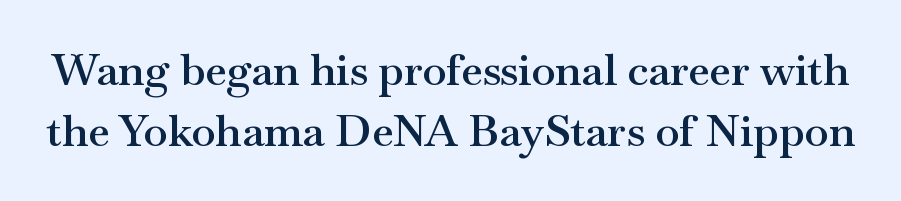
{"serif": "yes", "italic": "no", "bold": "semi", "weight": "semibold", "width": "wide", "stroke_contrast": "medium", "x_height": "small", "monospaced": "no", "underline": "no", "line_spacing": "normal", "line_spacing_ratio": 1.39, "letter_spacing": "normal", "letter_spacing_em": 0.0, "glyph_px": 44}
